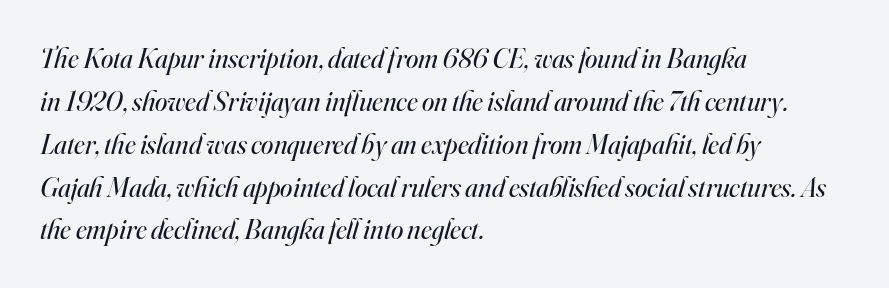
No word sits above an underline. Quick note: italic. Proportional: the letters do not fall into vertical columns. Visually the block forms a straight wall on the left and a jagged coastline on the right.
